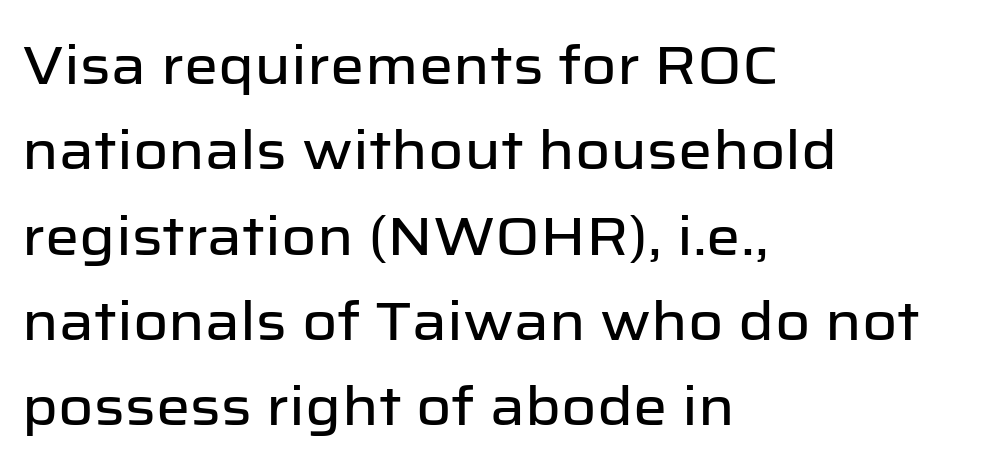
{"serif": "no", "italic": "no", "width": "normal", "stroke_contrast": "low", "x_height": "medium", "monospaced": "no", "underline": "no", "align": "left", "line_spacing": "normal", "line_spacing_ratio": 1.58, "letter_spacing": "normal", "letter_spacing_em": 0.0, "glyph_px": 54}
